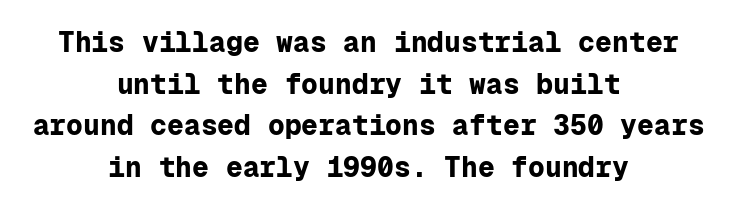
Q: Is the text bold? A: Yes.
Q: Is the text italic (slanted)? A: No, it is upright.
Q: Is the typeface a serif or a sans-serif typeface? A: Sans-serif.
Q: Is the text underlined? A: No.
Q: How is the paragraph aligned? A: Centered.
Q: Is the spacing between letters normal or unusually wide? A: Normal.
Q: Is the spacing between lines tight, normal or loose? A: Normal.
Q: Width (condensed, normal, or wide)? A: Normal.
Q: Stroke contrast? A: Low.
Q: x-height? A: Medium.
Q: Monospaced? A: Yes.
